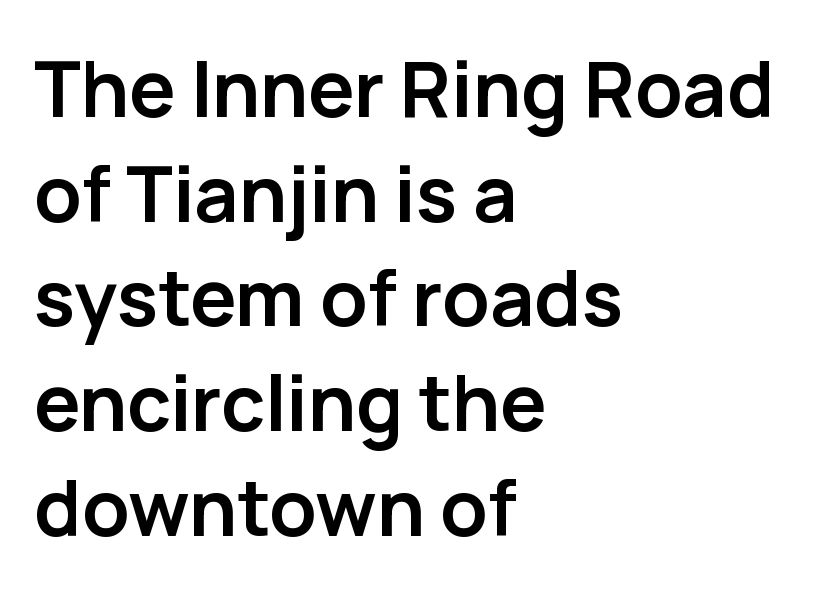
Q: Is the text bold? A: Yes.
Q: Is the text italic (slanted)? A: No, it is upright.
Q: Is the typeface a serif or a sans-serif typeface? A: Sans-serif.
Q: Is the text underlined? A: No.
Q: How is the paragraph aligned? A: Left-aligned.
Q: Is the spacing between letters normal or unusually wide? A: Normal.
Q: Is the spacing between lines tight, normal or loose? A: Normal.
Q: Width (condensed, normal, or wide)? A: Normal.
Q: Stroke contrast? A: Low.
Q: x-height? A: Medium.
Q: Monospaced? A: No.
